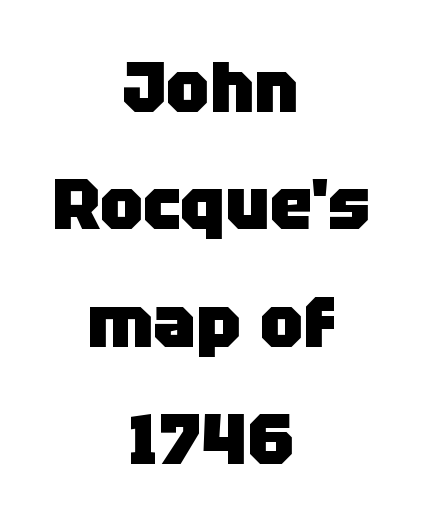
The face used here has the dense, thick strokes of a bold. Nope, not italic — everything's standing straight. Line starts and ends both wander, symmetrically. Character widths vary here, with narrow letters taking less room than wide ones. A sans-serif font was chosen for this passage.
